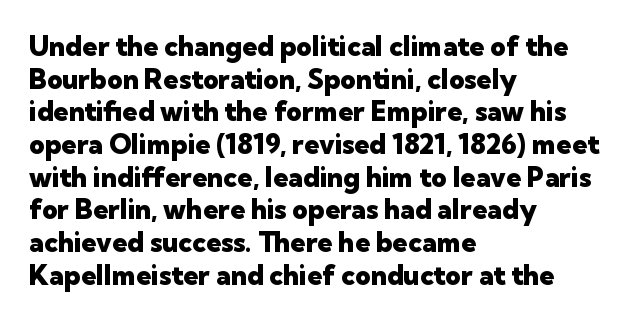
The glyphs are unaccompanied by any horizontal stroke below them. The passage shown is emphatically bold. The lettering holds an erect, upright posture throughout. Here the glyphs are tracked normally, forming tight word shapes.
